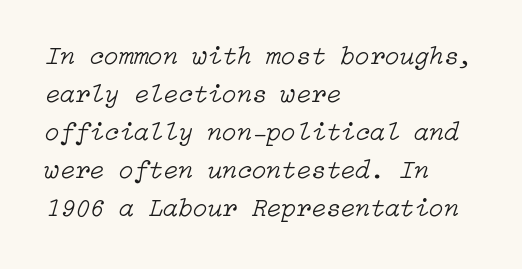
The image shows 27 px text type, italic (leaning right); set left-aligned, normal line spacing (1.41x), normal letter spacing, not underlined.
